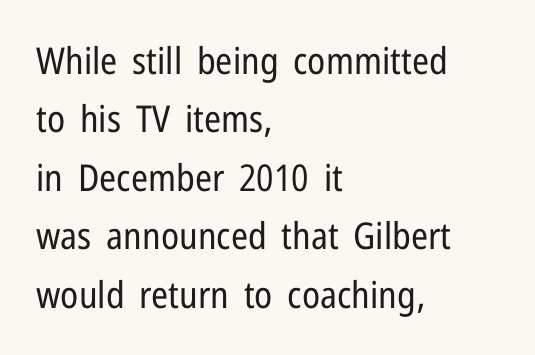
Q: Is the text bold? A: No.
Q: Is the text italic (slanted)? A: No, it is upright.
Q: Is the typeface a serif or a sans-serif typeface? A: Sans-serif.
Q: Is the text underlined? A: No.
Q: How is the paragraph aligned? A: Left-aligned.
Q: Is the spacing between letters normal or unusually wide? A: Normal.
Q: Is the spacing between lines tight, normal or loose? A: Normal.
Q: Width (condensed, normal, or wide)? A: Condensed.
Q: Stroke contrast? A: Low.
Q: x-height? A: Medium.
Q: Monospaced? A: No.
